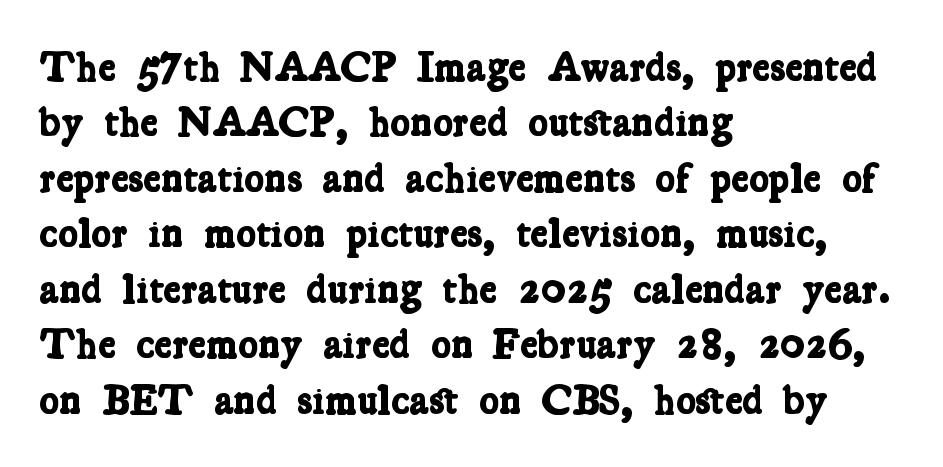
The image shows 42 px bold, condensed serif type; set left-aligned, normal line spacing (1.32x), normal letter spacing, not underlined; low stroke contrast and a medium x-height.
